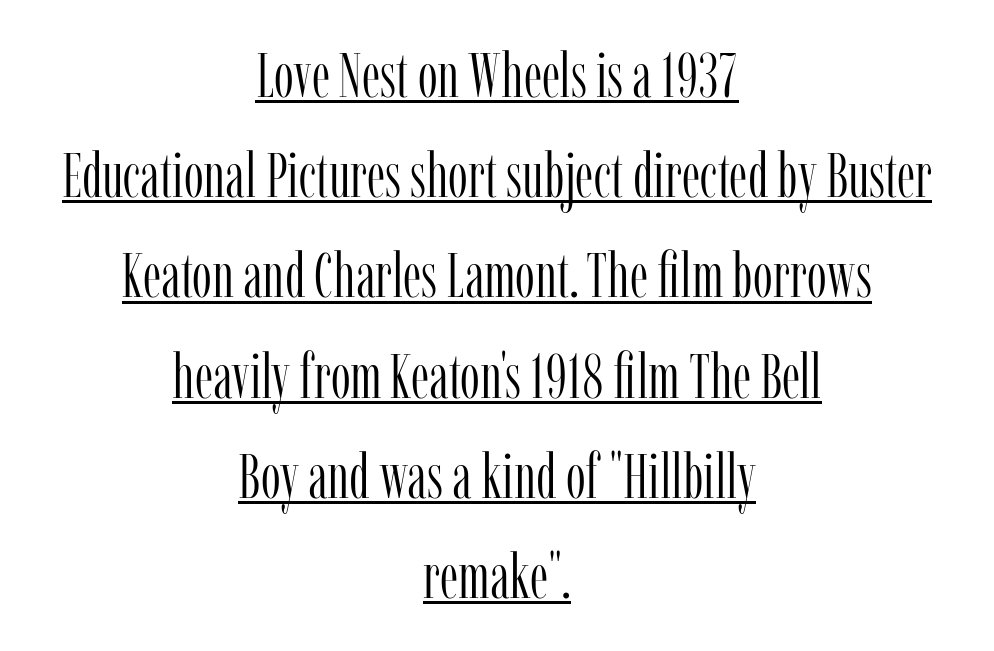
The image shows 63 px light, condensed serif type, upright; set centered, normal line spacing (1.59x), normal letter spacing, underlined; low stroke contrast and a medium x-height.
